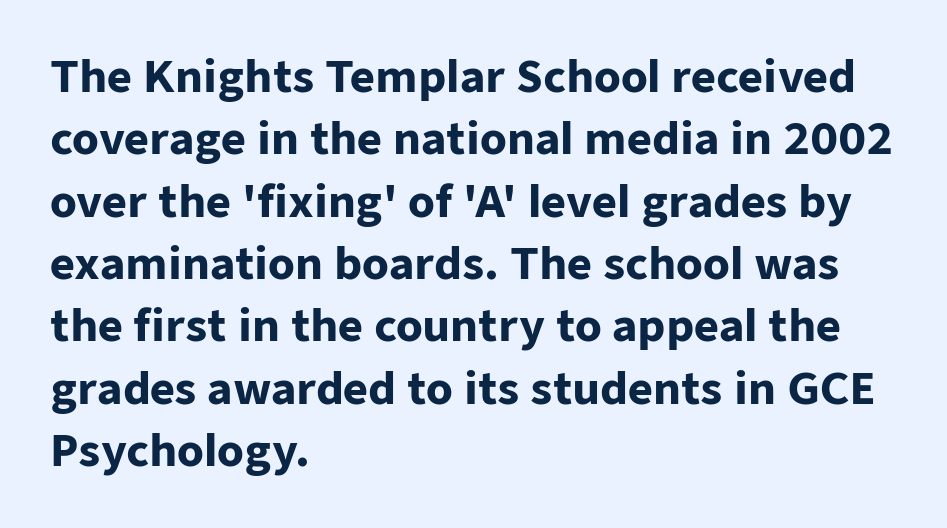
{"serif": "no", "italic": "no", "bold": "yes", "weight": "heavy", "width": "normal", "stroke_contrast": "low", "x_height": "medium", "monospaced": "no", "underline": "no", "align": "left", "line_spacing": "normal", "line_spacing_ratio": 1.45, "letter_spacing": "normal", "letter_spacing_em": 0.0, "glyph_px": 43}
